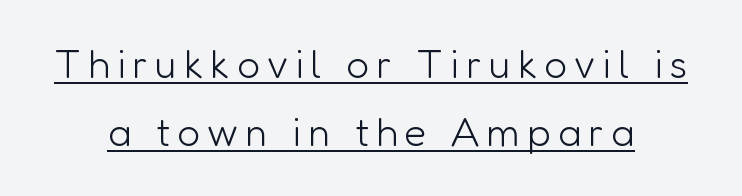
The image shows 40 px light sans-serif type, upright; set centered, line spacing 1.71x, underlined; low stroke contrast and a medium x-height.
